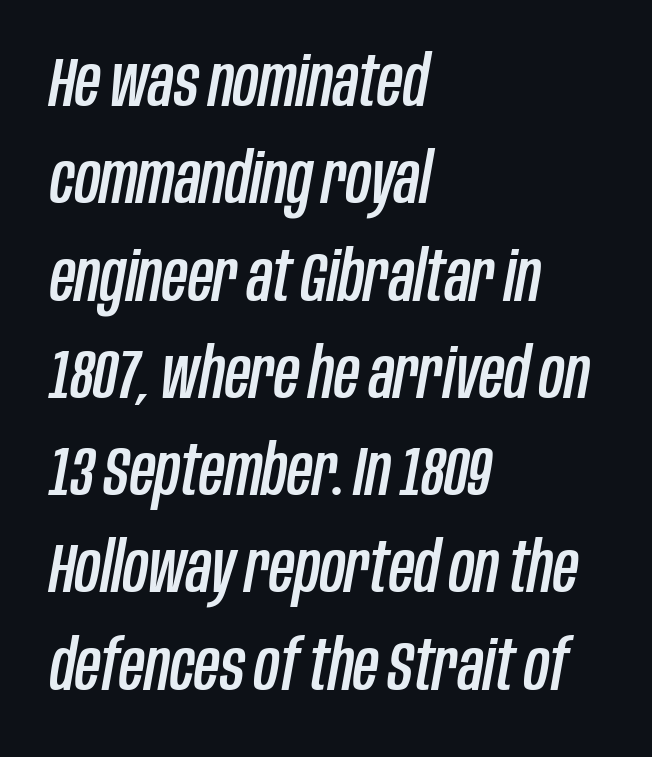
The image shows 70 px condensed type, italic (leaning right); set left-aligned, normal line spacing (1.39x), normal letter spacing, not underlined; low stroke contrast and a large x-height.
